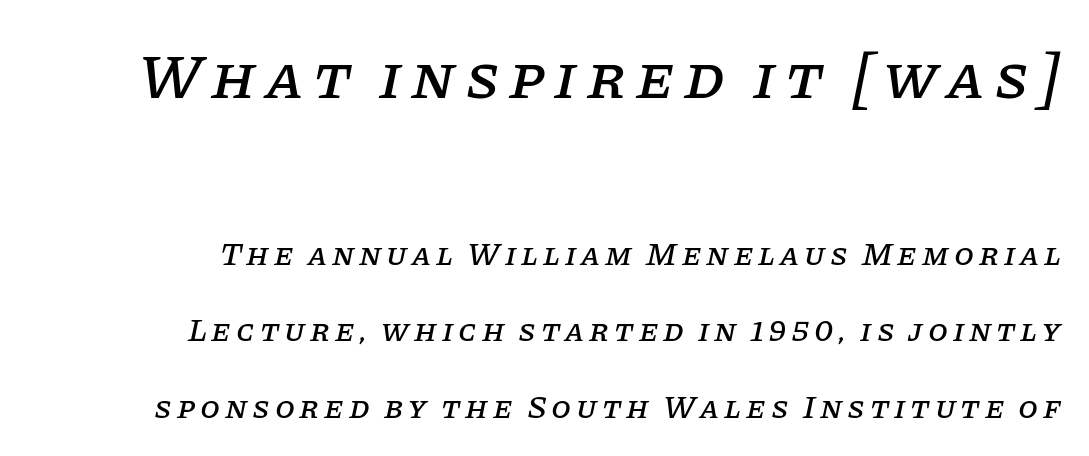
The image shows 63 px serif type, italic (leaning right); set right-aligned, loose line spacing (2.39x), not underlined; the first (top) block is 1.97x larger; low stroke contrast and a large x-height.
